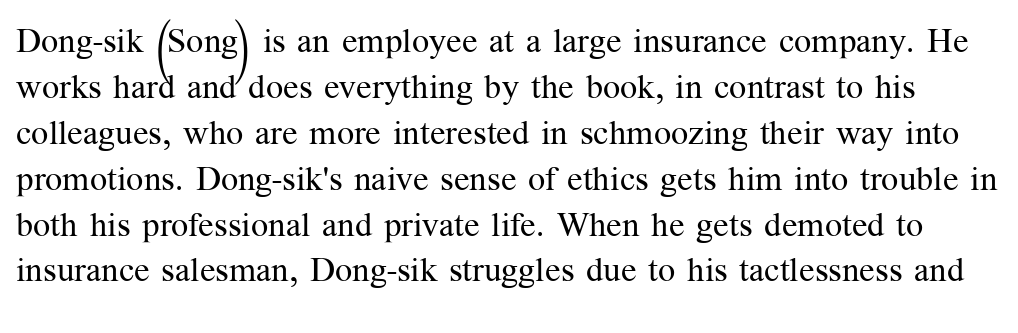
Q: Is the text bold? A: No.
Q: Is the text italic (slanted)? A: No, it is upright.
Q: Is the typeface a serif or a sans-serif typeface? A: Serif.
Q: Is the text underlined? A: No.
Q: Is the spacing between letters normal or unusually wide? A: Normal.
Q: Is the spacing between lines tight, normal or loose? A: Normal.
Q: Width (condensed, normal, or wide)? A: Normal.
Q: Stroke contrast? A: Medium.
Q: x-height? A: Medium.
Q: Monospaced? A: No.
